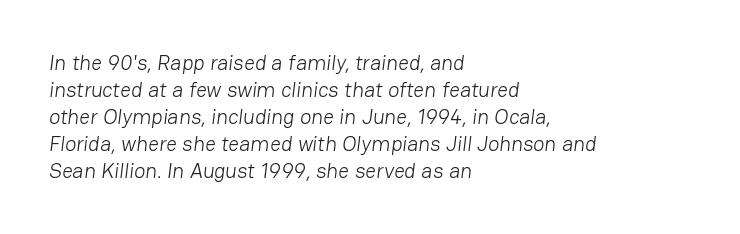
Q: Is the text bold? A: No.
Q: Is the text underlined? A: No.
Q: How is the paragraph aligned? A: Left-aligned.
Q: Is the spacing between letters normal or unusually wide? A: Normal.
Q: Is the spacing between lines tight, normal or loose? A: Normal.
